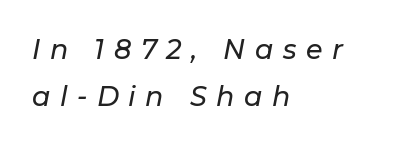
{"italic": "yes", "lean": "right", "slant_degrees": 11, "underline": "no", "align": "left", "line_spacing_ratio": 1.73, "letter_spacing": "wide", "letter_spacing_em": 0.35, "glyph_px": 27}
